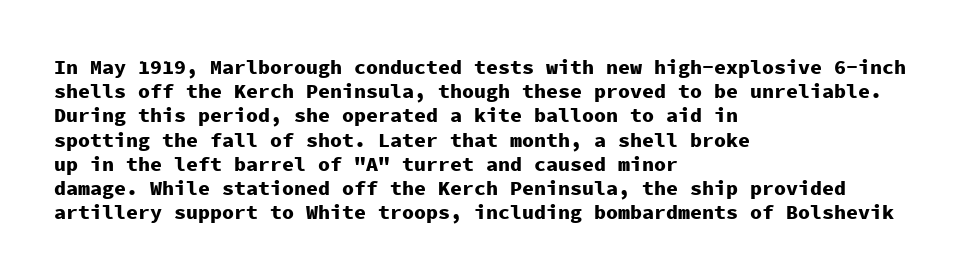
The image shows 20 px bold type, upright; set left-aligned, line spacing 1.21x, normal letter spacing, not underlined.
